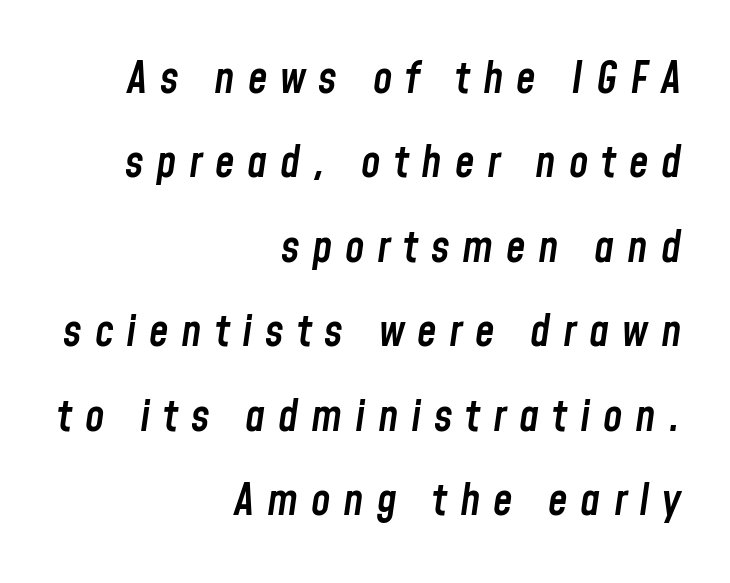
Q: Is the text bold? A: Semi-bold.
Q: Is the text italic (slanted)? A: Yes, it leans right by about 8 degrees.
Q: Is the text underlined? A: No.
Q: How is the paragraph aligned? A: Right-aligned.
Q: Is the spacing between letters normal or unusually wide? A: Unusually wide.
Q: Is the spacing between lines tight, normal or loose? A: Loose.
Q: Width (condensed, normal, or wide)? A: Condensed.
Q: Stroke contrast? A: Low.
Q: x-height? A: Medium.
Q: Monospaced? A: No.
